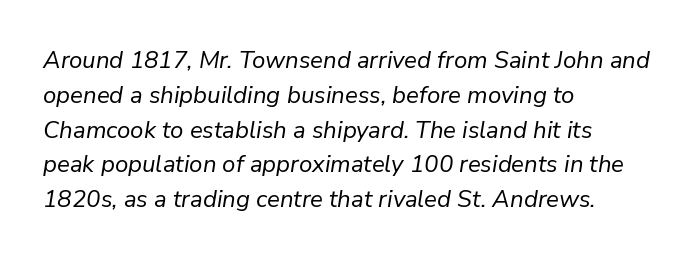
{"italic": "yes", "lean": "right", "slant_degrees": 9, "bold": "no", "underline": "no", "align": "left", "line_spacing": "normal", "line_spacing_ratio": 1.45, "letter_spacing": "normal", "letter_spacing_em": 0.0, "glyph_px": 24}
